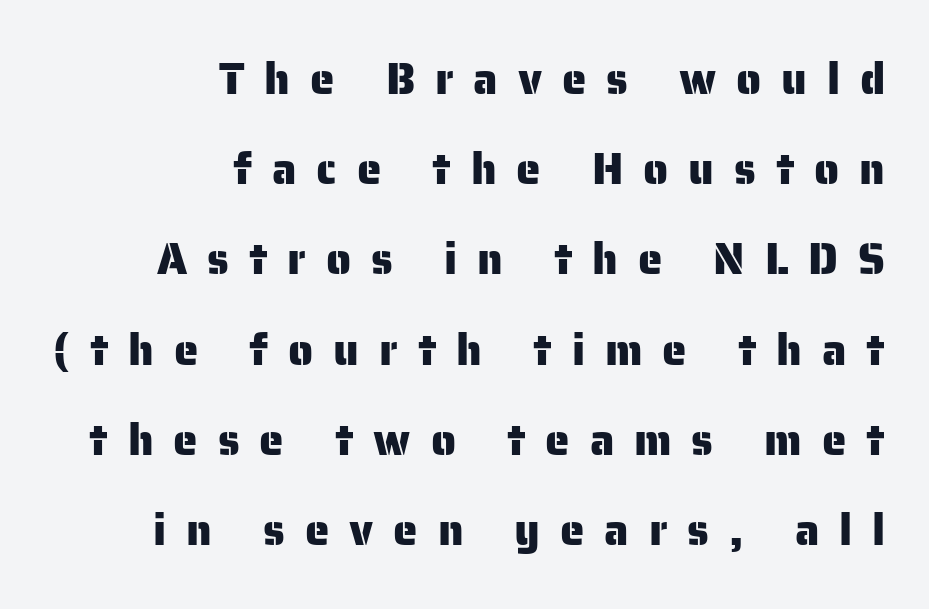
Q: Is the text italic (slanted)? A: No, it is upright.
Q: Is the typeface a serif or a sans-serif typeface? A: Sans-serif.
Q: Is the text underlined? A: No.
Q: How is the paragraph aligned? A: Right-aligned.
Q: Is the spacing between letters normal or unusually wide? A: Unusually wide.
Q: Is the spacing between lines tight, normal or loose? A: Loose.
Q: Width (condensed, normal, or wide)? A: Normal.
Q: Stroke contrast? A: Low.
Q: x-height? A: Medium.
Q: Monospaced? A: No.
